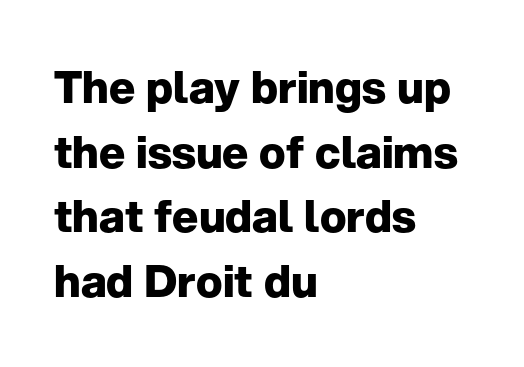
{"serif": "no", "italic": "no", "bold": "yes", "weight": "heavy", "width": "normal", "stroke_contrast": "low", "x_height": "medium", "monospaced": "no", "underline": "no", "align": "left", "line_spacing": "normal", "line_spacing_ratio": 1.47, "letter_spacing": "normal", "letter_spacing_em": 0.0, "glyph_px": 44}
